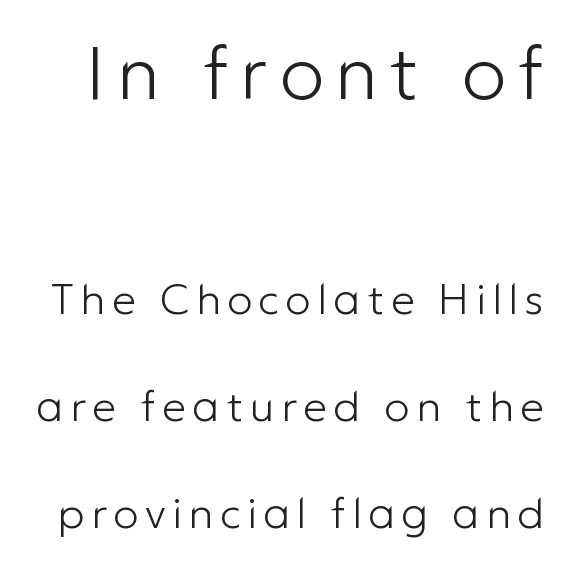
The image shows 75 px light sans-serif type, upright; set loose line spacing (2.49x), not underlined; the first (top) block is 1.74x larger; low stroke contrast and a medium x-height.
